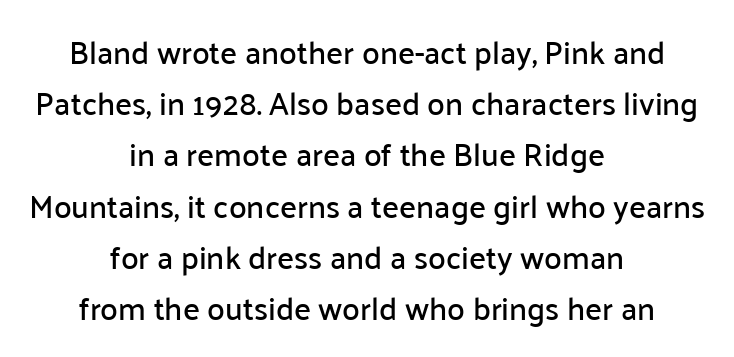
Q: Is the text italic (slanted)? A: No, it is upright.
Q: Is the typeface a serif or a sans-serif typeface? A: Sans-serif.
Q: Is the text underlined? A: No.
Q: How is the paragraph aligned? A: Centered.
Q: Is the spacing between letters normal or unusually wide? A: Normal.
Q: Is the spacing between lines tight, normal or loose? A: Normal.
Q: Width (condensed, normal, or wide)? A: Normal.
Q: Stroke contrast? A: Low.
Q: x-height? A: Medium.
Q: Monospaced? A: No.
